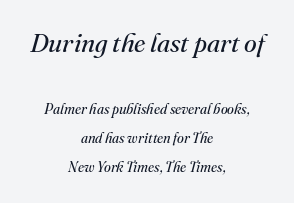
{"italic": "yes", "lean": "right", "slant_degrees": 16, "bold": "no", "underline": "no", "align": "center", "line_spacing": "loose", "line_spacing_ratio": 2.06, "letter_spacing": "normal", "letter_spacing_em": 0.0, "larger_block": "first", "size_ratio": 1.86, "glyph_px": 26}
